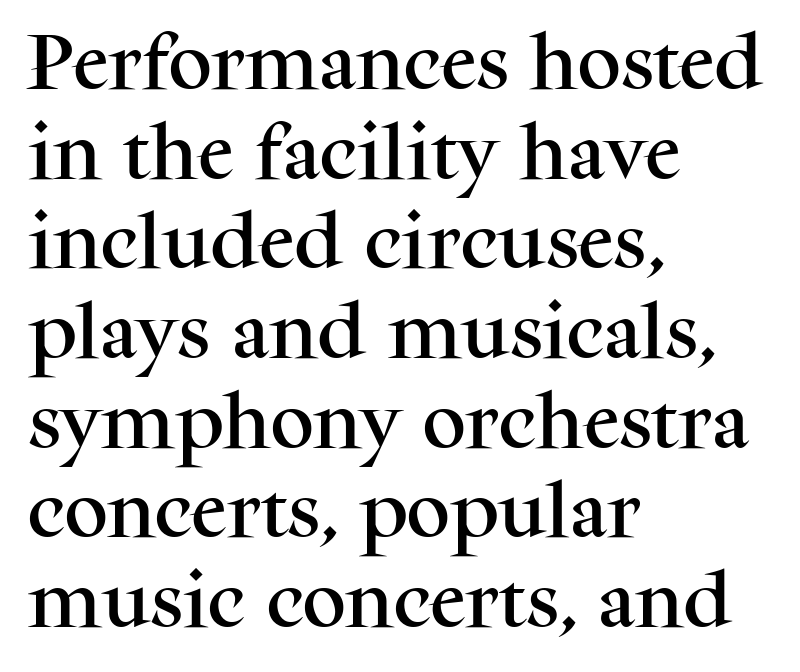
Where is the straight margin? On the left. This sample has the flowing, uneven cadence of proportional lettering. The lettering stays uniformly vertical, giving the passage a roman look. The line-height multiplier appears to be the usual default. The gaps between neighbouring characters are ordinary and unremarkable. The glyphs are unaccompanied by any horizontal stroke below them.
